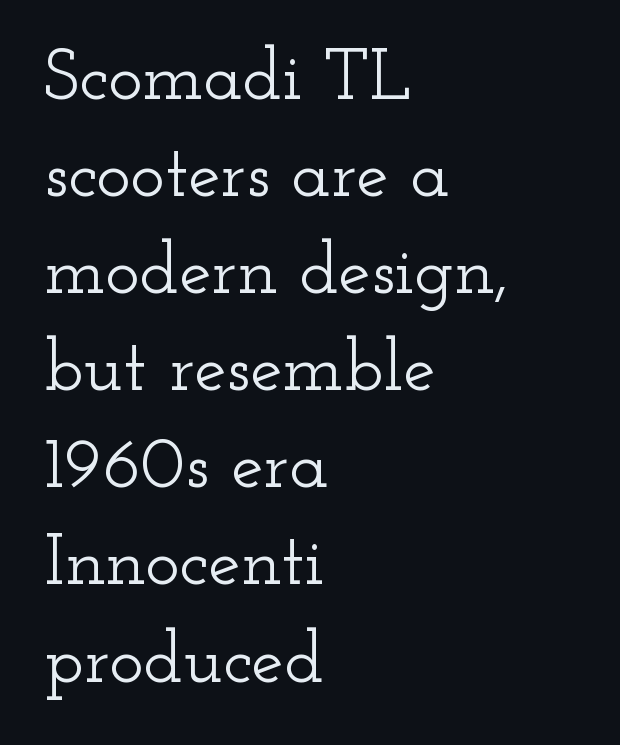
The image shows 73 px wide serif type, upright; set left-aligned, normal line spacing (1.33x), normal letter spacing, not underlined; low stroke contrast and a small x-height.
